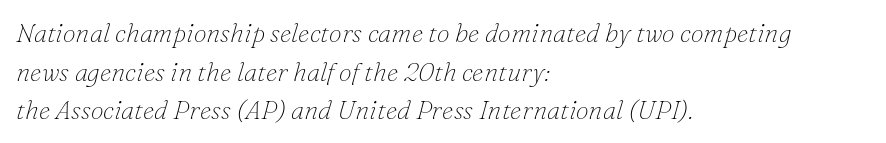
{"italic": "yes", "lean": "right", "slant_degrees": 16, "bold": "no", "underline": "no", "align": "left", "line_spacing": "normal", "line_spacing_ratio": 1.49, "letter_spacing": "normal", "letter_spacing_em": 0.0, "glyph_px": 26}
